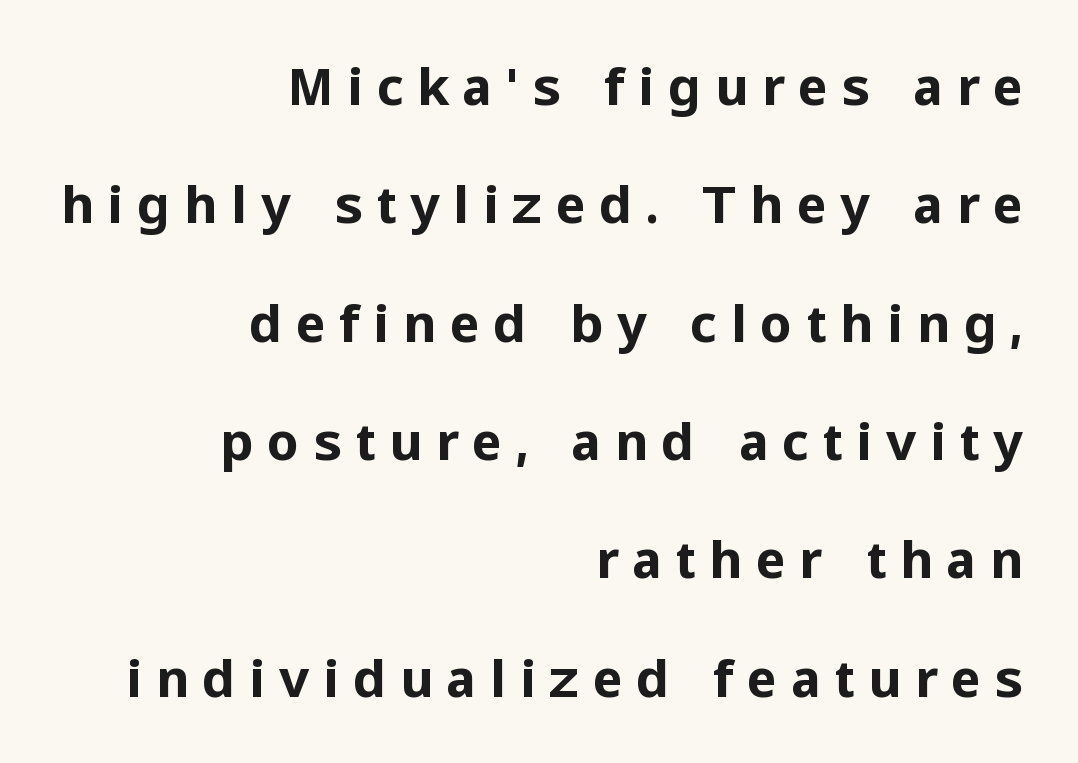
{"serif": "no", "italic": "no", "bold": "yes", "weight": "bold", "width": "normal", "stroke_contrast": "low", "x_height": "medium", "monospaced": "no", "underline": "no", "align": "right", "line_spacing": "loose", "line_spacing_ratio": 2.32, "letter_spacing": "wide", "letter_spacing_em": 0.26, "glyph_px": 51}
